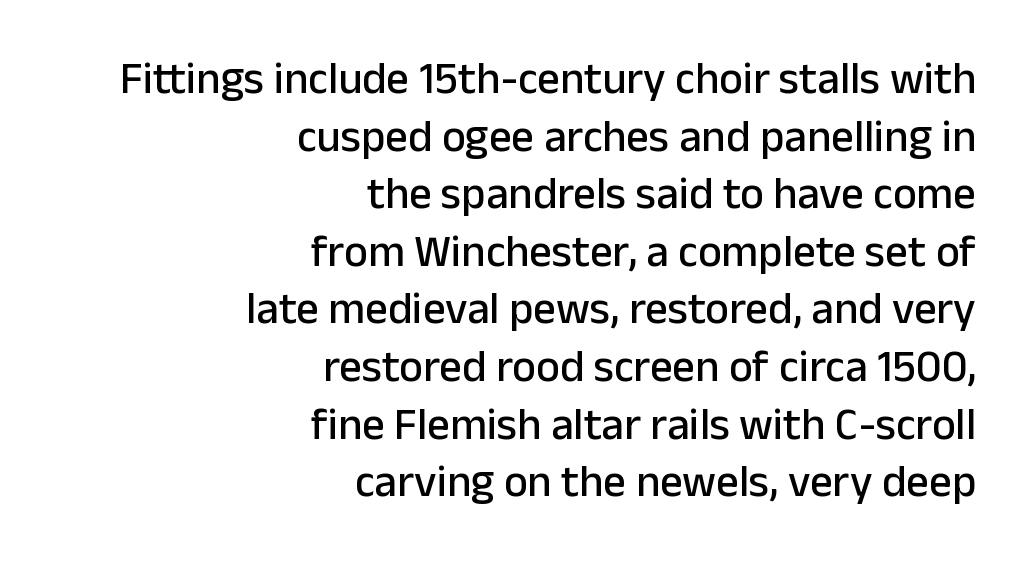
The image shows 45 px sans-serif type, upright; set right-aligned, normal line spacing (1.28x), normal letter spacing, not underlined; low stroke contrast and a medium x-height.
